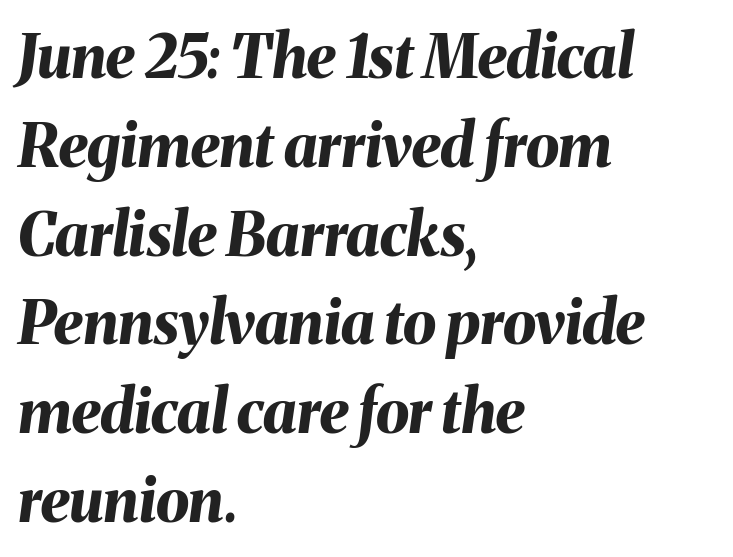
Looks like regular typesetting: each glyph gets only the width it needs. The strip under each line holds only bare page. The rendering uses a bold face; every stroke is thick and dark. Typeset ragged right — the left edge is the straight one. How are the letters spaced? Ordinarily, with no added tracking.
